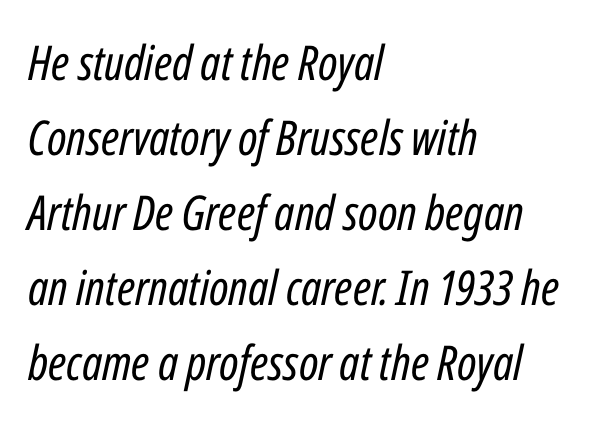
The image shows 48 px regular-weight, condensed type, italic (leaning right); set left-aligned, normal line spacing (1.56x), normal letter spacing, not underlined; low stroke contrast and a medium x-height.
